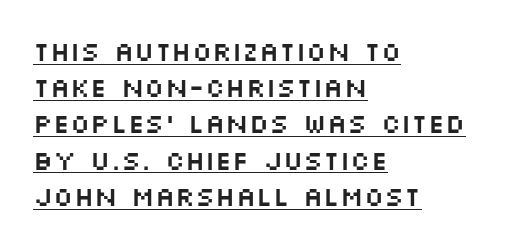
Q: Is the text italic (slanted)? A: No, it is upright.
Q: Is the text underlined? A: Yes.
Q: How is the paragraph aligned? A: Left-aligned.
Q: Is the spacing between letters normal or unusually wide? A: Normal.
Q: Is the spacing between lines tight, normal or loose? A: Normal.
